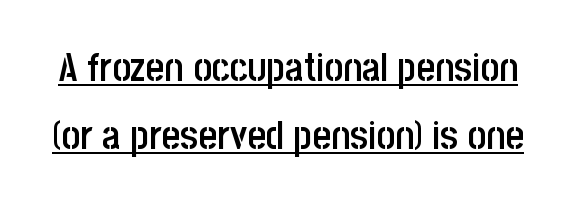
{"serif": "no", "italic": "no", "bold": "semi", "weight": "semibold", "width": "condensed", "stroke_contrast": "low", "x_height": "large", "monospaced": "no", "underline": "yes", "line_spacing": "normal", "line_spacing_ratio": 1.69, "letter_spacing": "normal", "letter_spacing_em": 0.0, "glyph_px": 40}
